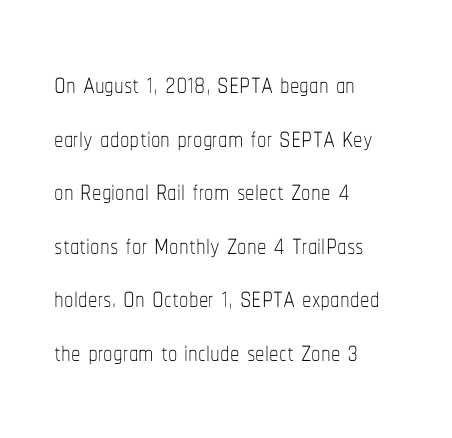
The passage shown stacks its lines at a standard gap. The line texture is even and compact thanks to regular tracking. The letters stand straight up with perfectly vertical stems. Alignment: flush left.
